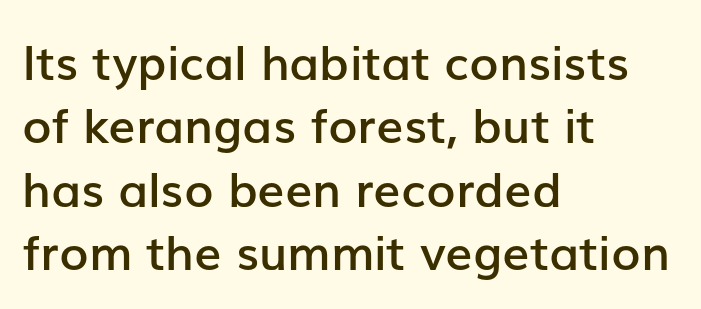
Q: Is the text bold? A: Semi-bold.
Q: Is the text italic (slanted)? A: No, it is upright.
Q: Is the typeface a serif or a sans-serif typeface? A: Sans-serif.
Q: Is the text underlined? A: No.
Q: How is the paragraph aligned? A: Left-aligned.
Q: Is the spacing between letters normal or unusually wide? A: Normal.
Q: Is the spacing between lines tight, normal or loose? A: Normal.
Q: Width (condensed, normal, or wide)? A: Normal.
Q: Stroke contrast? A: Low.
Q: x-height? A: Medium.
Q: Monospaced? A: No.
